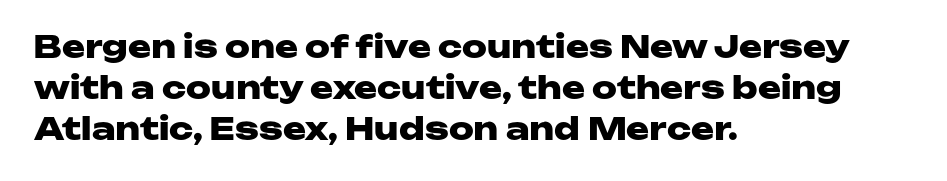
{"serif": "no", "italic": "no", "bold": "yes", "weight": "heavy", "width": "wide", "stroke_contrast": "low", "x_height": "medium", "monospaced": "no", "underline": "no", "align": "left", "line_spacing": "normal", "line_spacing_ratio": 1.33, "letter_spacing": "normal", "letter_spacing_em": 0.0, "glyph_px": 31}
